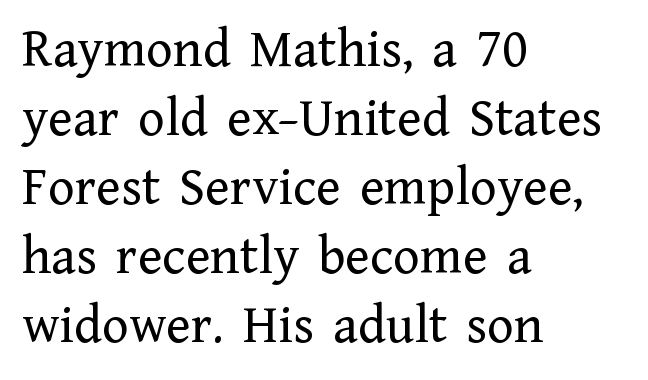
Q: Is the text bold? A: No.
Q: Is the text italic (slanted)? A: No, it is upright.
Q: Is the typeface a serif or a sans-serif typeface? A: Serif.
Q: Is the text underlined? A: No.
Q: How is the paragraph aligned? A: Left-aligned.
Q: Is the spacing between letters normal or unusually wide? A: Normal.
Q: Width (condensed, normal, or wide)? A: Normal.
Q: Stroke contrast? A: Low.
Q: x-height? A: Medium.
Q: Monospaced? A: No.
